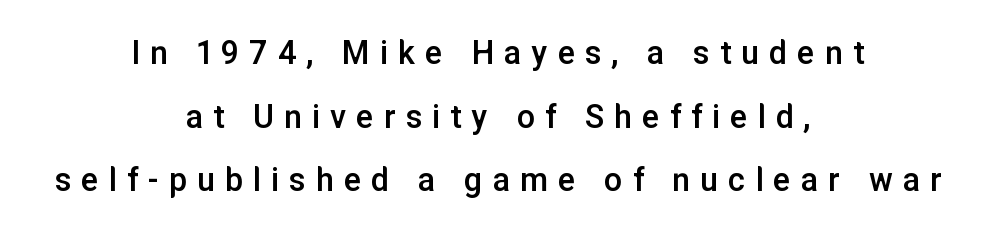
Q: Is the text bold? A: Semi-bold.
Q: Is the text italic (slanted)? A: No, it is upright.
Q: Is the typeface a serif or a sans-serif typeface? A: Sans-serif.
Q: Is the text underlined? A: No.
Q: How is the paragraph aligned? A: Centered.
Q: Is the spacing between letters normal or unusually wide? A: Unusually wide.
Q: Width (condensed, normal, or wide)? A: Normal.
Q: Stroke contrast? A: Low.
Q: x-height? A: Medium.
Q: Monospaced? A: No.
